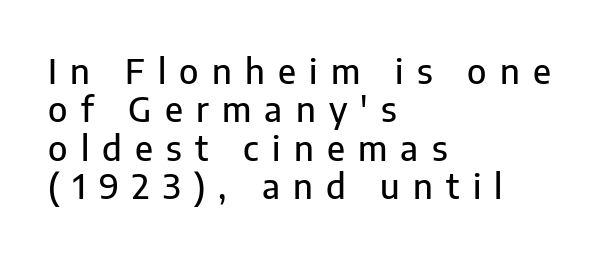
Q: Is the text italic (slanted)? A: No, it is upright.
Q: Is the typeface a serif or a sans-serif typeface? A: Sans-serif.
Q: Is the text underlined? A: No.
Q: How is the paragraph aligned? A: Left-aligned.
Q: Is the spacing between letters normal or unusually wide? A: Unusually wide.
Q: Is the spacing between lines tight, normal or loose? A: Tight.
Q: Width (condensed, normal, or wide)? A: Normal.
Q: Stroke contrast? A: Low.
Q: x-height? A: Medium.
Q: Monospaced? A: No.
